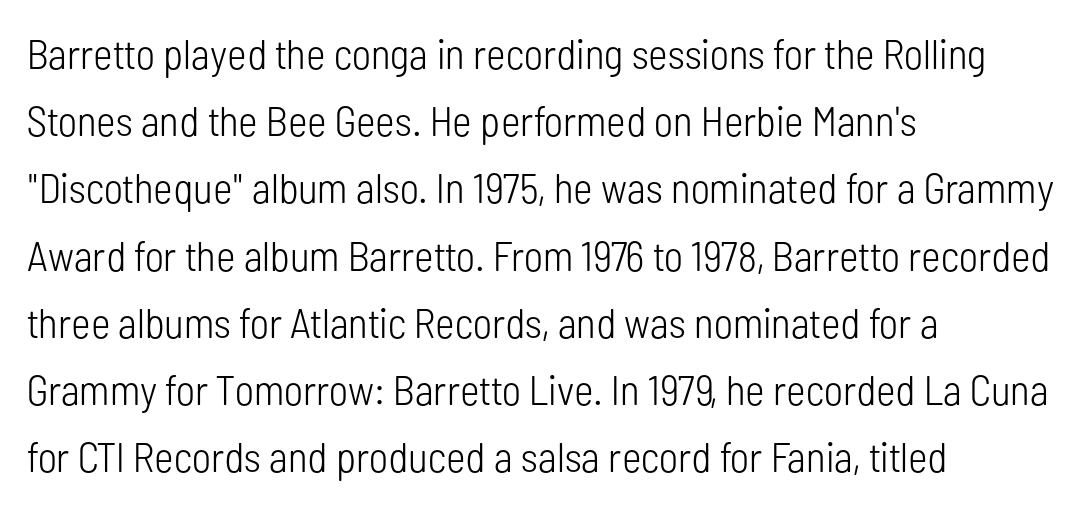
Q: Is the text bold? A: No.
Q: Is the text italic (slanted)? A: No, it is upright.
Q: Is the typeface a serif or a sans-serif typeface? A: Sans-serif.
Q: Is the text underlined? A: No.
Q: How is the paragraph aligned? A: Left-aligned.
Q: Is the spacing between letters normal or unusually wide? A: Normal.
Q: Is the spacing between lines tight, normal or loose? A: Normal.
Q: Width (condensed, normal, or wide)? A: Condensed.
Q: Stroke contrast? A: Low.
Q: x-height? A: Medium.
Q: Monospaced? A: No.
